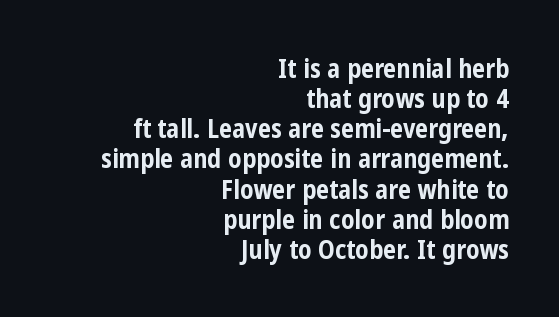
{"italic": "no", "bold": "yes", "underline": "no", "align": "right", "line_spacing_ratio": 1.16, "letter_spacing": "normal", "letter_spacing_em": 0.0, "glyph_px": 26}
